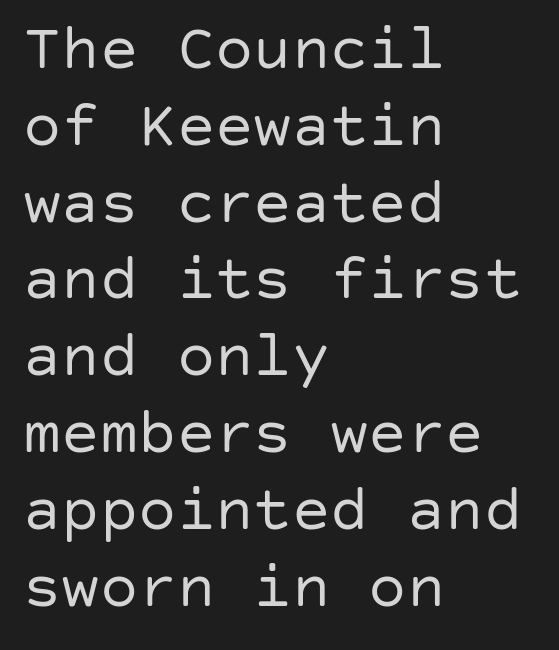
The rag falls on the right side of this text block. Type without underlining. This is roman type, the default non-slanted kind. The letterforms sit at book weight or below. Are there feet on the stems? There aren't — it's a sans.
